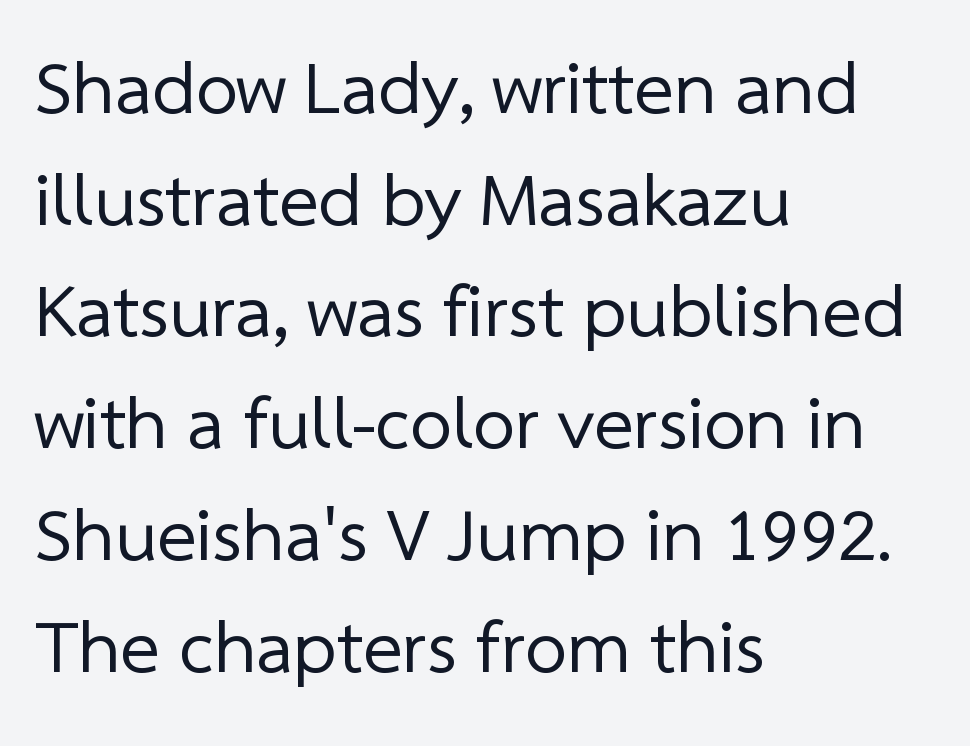
The image shows 75 px regular-weight sans-serif type; set left-aligned, normal line spacing (1.49x), normal letter spacing, not underlined; low stroke contrast and a medium x-height.
